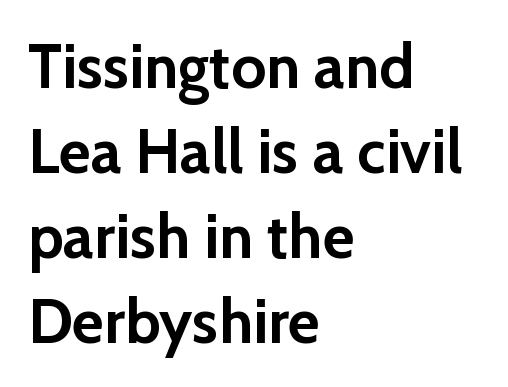
The letters stand straight up with perfectly vertical stems. Looks like regular typesetting: each glyph gets only the width it needs. In CSS terms this would be text-align: left. Stroke terminals: plain, sans-serif. Glyph-to-glyph distance matches everyday printed text.
